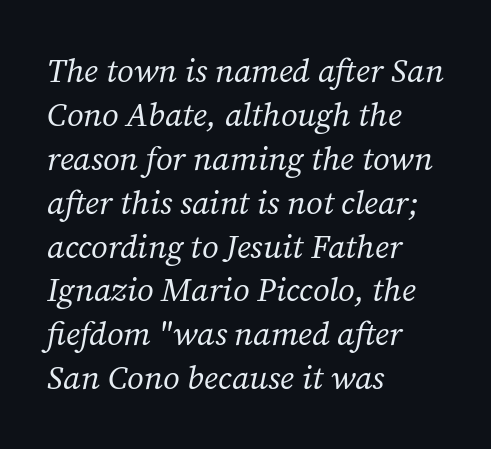
The image shows 33 px regular-weight serif type, italic (leaning right); set left-aligned, normal line spacing (1.33x), normal letter spacing, not underlined; medium stroke contrast and a medium x-height.
